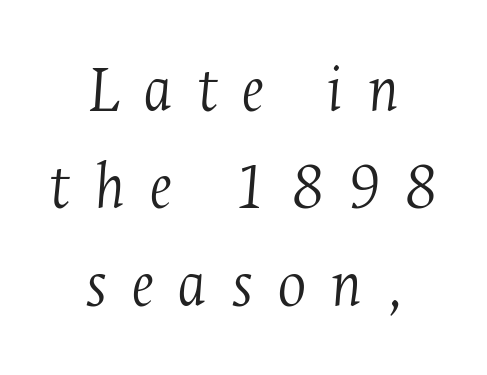
Bare-footed words on every line. Do the characters align in a grid? No, the font is proportional. Neither beginnings nor endings align; midpoints do. Heft: none added — not bold.
